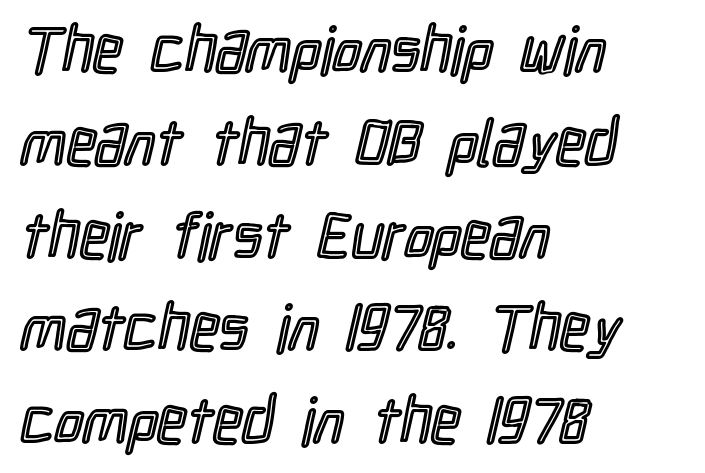
Q: Is the text italic (slanted)? A: Yes.
Q: Is the text underlined? A: No.
Q: How is the paragraph aligned? A: Left-aligned.
Q: Is the spacing between letters normal or unusually wide? A: Normal.
Q: Is the spacing between lines tight, normal or loose? A: Normal.
Q: Width (condensed, normal, or wide)? A: Condensed.
Q: x-height? A: Medium.
Q: Monospaced? A: No.
